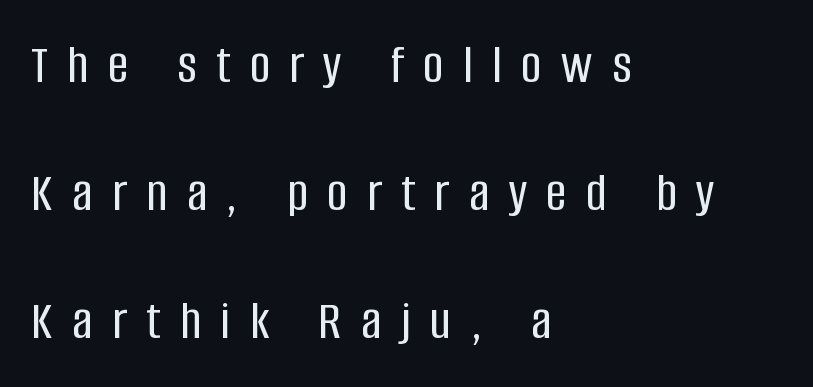
Regarding serifs, this sample does without them. Think of a printed novel: that variable character pitch is what you see here. If you drew a line through each stem, it would be perfectly vertical. Is the letter spacing exaggerated? Yes — the characters are pushed far apart. The space directly below the letters is spotless.
